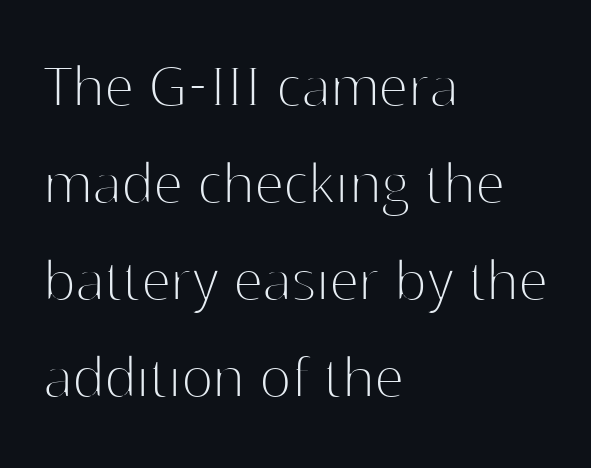
The weight tops out at a normal text grade. Teacher's note: observe the even left margin — that is flush-left alignment. You could call the tracking neutral — neither tight nor loose. Rule under the text: the space is simply empty. Leading matches the norm, producing a regular column. The rendering uses natural spacing where letterforms have individual widths.
